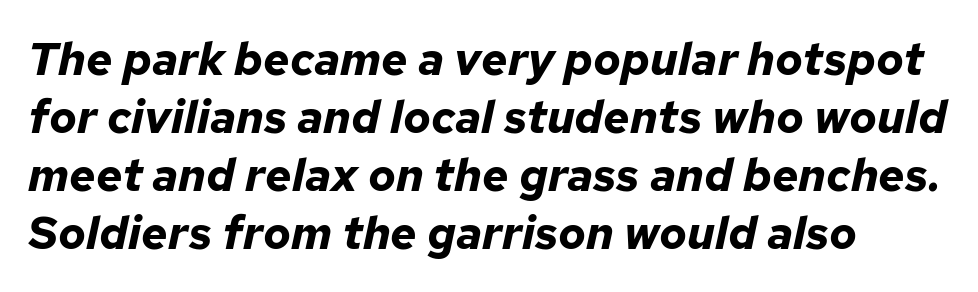
{"italic": "yes", "lean": "right", "slant_degrees": 12, "bold": "yes", "weight": "bold", "width": "normal", "stroke_contrast": "low", "x_height": "medium", "monospaced": "no", "underline": "no", "align": "left", "line_spacing": "normal", "line_spacing_ratio": 1.26, "letter_spacing": "normal", "letter_spacing_em": 0.0, "glyph_px": 46}
